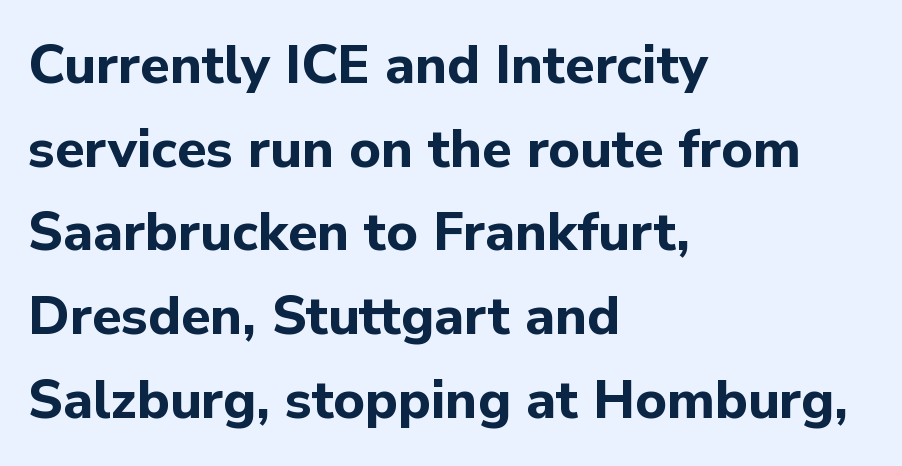
The characters display no serif detailing; their extremities are plain. A typesetter would call this proportional, since set widths differ per character. Default kerning and tracking; the words read as compact shapes. Posture: vertical. Rows of type keep a routine distance in the vertical direction. Has an underline been added? It has not.
